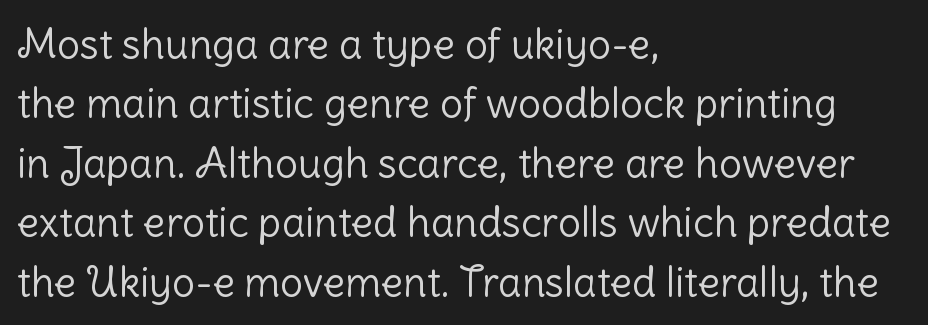
{"serif": "no", "italic": "no", "bold": "no", "weight": "light", "width": "normal", "stroke_contrast": "low", "x_height": "medium", "monospaced": "no", "underline": "no", "align": "left", "line_spacing": "normal", "line_spacing_ratio": 1.45, "letter_spacing": "normal", "letter_spacing_em": 0.0, "glyph_px": 41}
